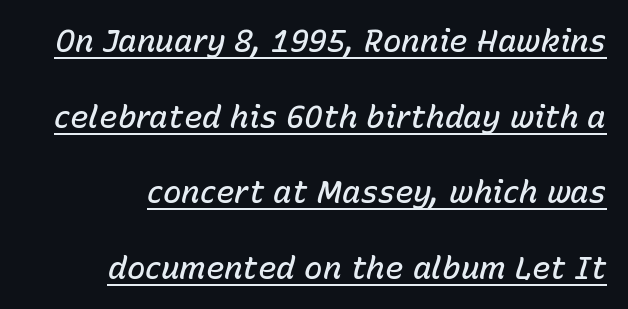
Q: Is the text bold? A: Semi-bold.
Q: Is the text italic (slanted)? A: Yes, it leans right by about 15 degrees.
Q: Is the text underlined? A: Yes.
Q: Is the spacing between letters normal or unusually wide? A: Normal.
Q: Is the spacing between lines tight, normal or loose? A: Loose.
Q: Width (condensed, normal, or wide)? A: Normal.
Q: Stroke contrast? A: Low.
Q: x-height? A: Medium.
Q: Monospaced? A: No.
